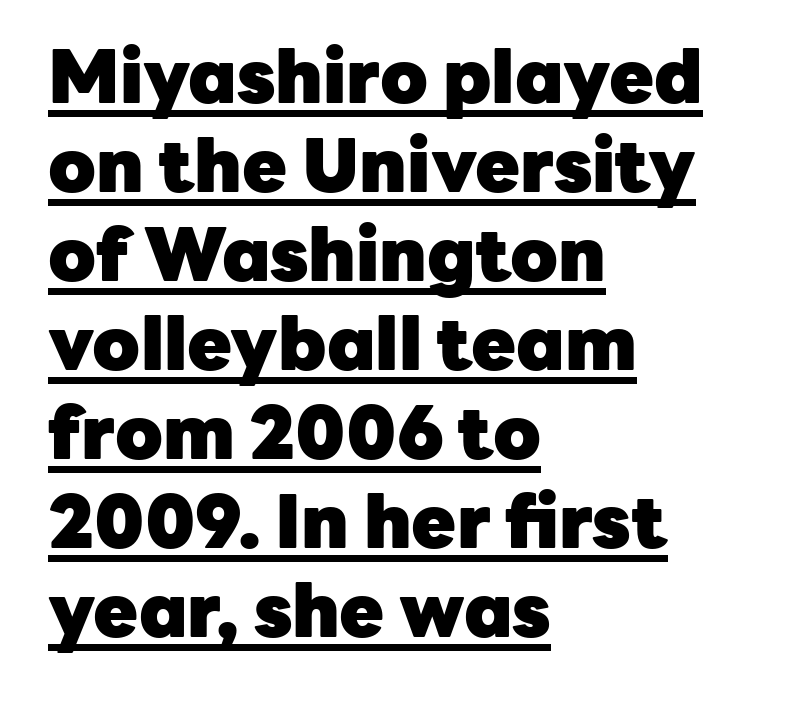
The rendering uses natural spacing where letterforms have individual widths. A typesetter would label this face a sans. The typesetter has applied underlining to the passage shown. The passage is arranged the way most books set body copy — flush left. As a designer I'd log this as weight 700, bold.
